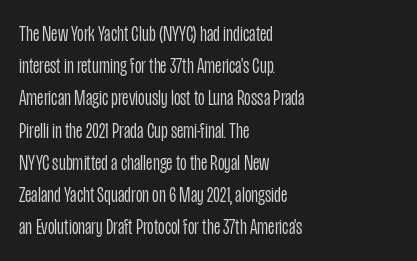
Regarding leading, the lines here are spaced in the standard way. The setting favours the left margin, as ordinary paragraphs usually do. The typeface has the unassuming heft of standard copy or less. The tracking reads as untouched default to a designer's eye. Type without underlining. Vertical strokes here are truly vertical.
